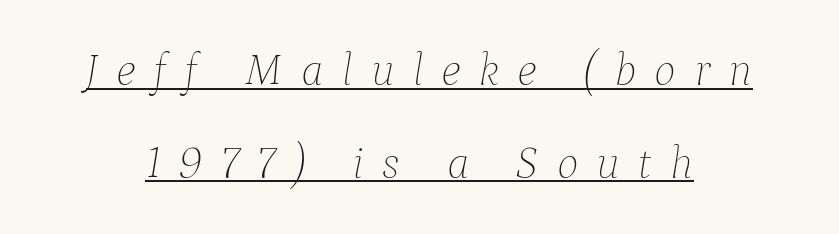
{"italic": "yes", "lean": "right", "slant_degrees": 9, "bold": "no", "weight": "thin", "width": "normal", "stroke_contrast": "low", "x_height": "medium", "monospaced": "no", "underline": "yes", "line_spacing": "loose", "line_spacing_ratio": 2.02, "letter_spacing": "wide", "letter_spacing_em": 0.39, "glyph_px": 46}
